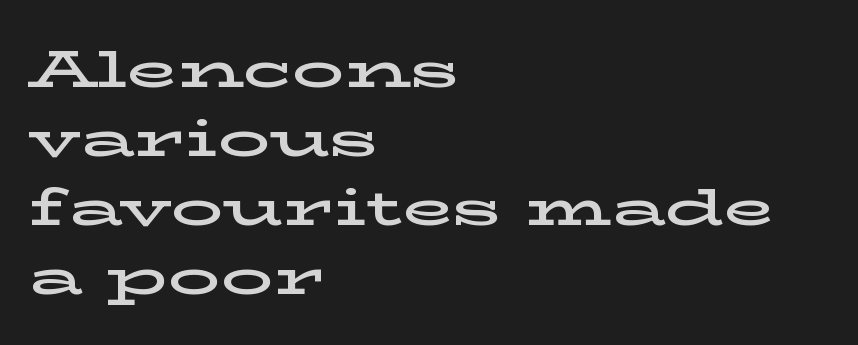
Q: Is the text italic (slanted)? A: No, it is upright.
Q: Is the typeface a serif or a sans-serif typeface? A: Serif.
Q: Is the text underlined? A: No.
Q: How is the paragraph aligned? A: Left-aligned.
Q: Is the spacing between letters normal or unusually wide? A: Normal.
Q: Is the spacing between lines tight, normal or loose? A: Normal.
Q: Width (condensed, normal, or wide)? A: Wide.
Q: Stroke contrast? A: Low.
Q: x-height? A: Medium.
Q: Monospaced? A: No.
